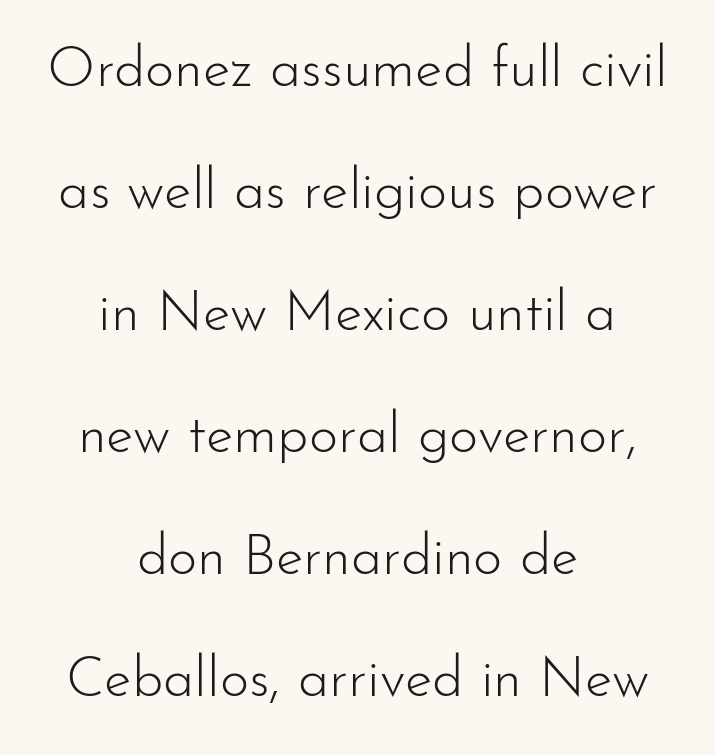
No extra tracking has been applied to these lines. The font family rendered here belongs to the sans-serif group. The passage shown is not underscored anywhere. The font's upright variant was chosen for this text. Loosely led — the rows are spread out. Reading down the block, each line starts at a different indent, mirrored at its end.
